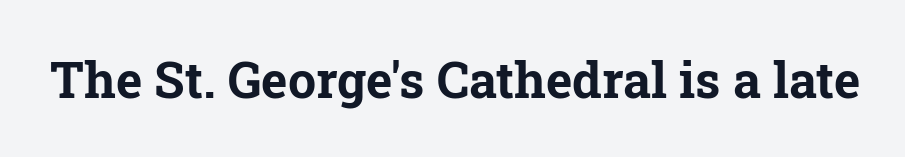
Observe the ordinary spacing: letters are neighbours, not strangers. The specimen reads as upright at a glance. Think of a printed novel: that variable character pitch is what you see here. This sample uses a serif face. Compared with an ordinary text face, these strokes are far heavier — a full bold. This rendering features lettering with no underline.
